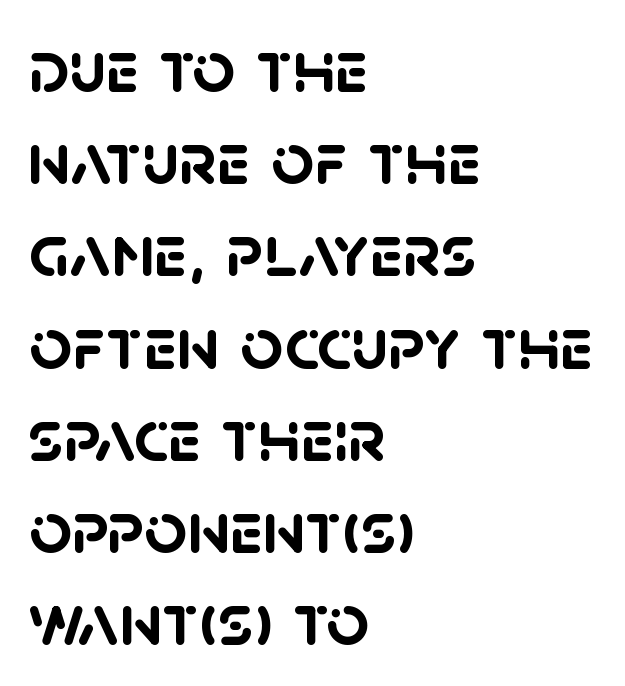
{"serif": "no", "bold": "yes", "weight": "semibold", "width": "normal", "stroke_contrast": "low", "x_height": "large", "monospaced": "no", "underline": "no", "align": "left", "line_spacing_ratio": 1.23, "letter_spacing": "normal", "letter_spacing_em": 0.0, "glyph_px": 75}
